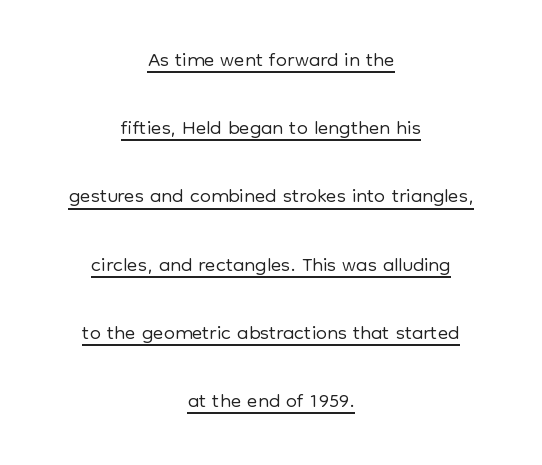
{"serif": "no", "italic": "no", "bold": "no", "weight": "light", "width": "normal", "stroke_contrast": "low", "x_height": "medium", "monospaced": "no", "underline": "yes", "align": "center", "line_spacing": "loose", "line_spacing_ratio": 2.2, "letter_spacing": "normal", "letter_spacing_em": 0.0, "glyph_px": 31}
